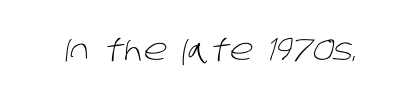
{"serif": "no", "bold": "no", "weight": "light", "width": "normal", "stroke_contrast": "low", "x_height": "large", "monospaced": "no", "underline": "no", "letter_spacing": "normal", "letter_spacing_em": 0.0, "glyph_px": 29}
